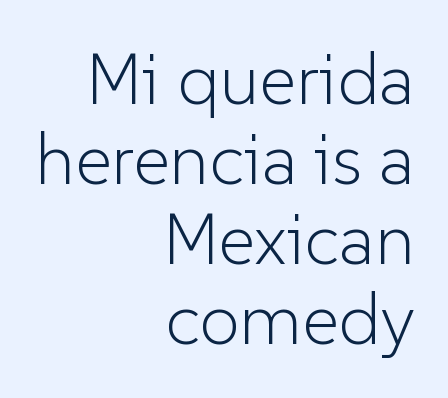
Q: Is the text bold? A: No.
Q: Is the text italic (slanted)? A: No, it is upright.
Q: Is the typeface a serif or a sans-serif typeface? A: Sans-serif.
Q: Is the text underlined? A: No.
Q: How is the paragraph aligned? A: Right-aligned.
Q: Is the spacing between letters normal or unusually wide? A: Normal.
Q: Is the spacing between lines tight, normal or loose? A: Tight.
Q: Width (condensed, normal, or wide)? A: Normal.
Q: Stroke contrast? A: Low.
Q: x-height? A: Medium.
Q: Monospaced? A: No.
